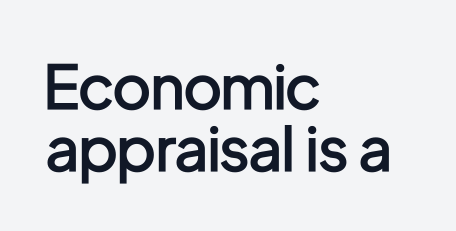
The image shows 60 px semibold, condensed sans-serif type, upright; set left-aligned, tight line spacing (1.03x), normal letter spacing, not underlined; low stroke contrast and a medium x-height.
